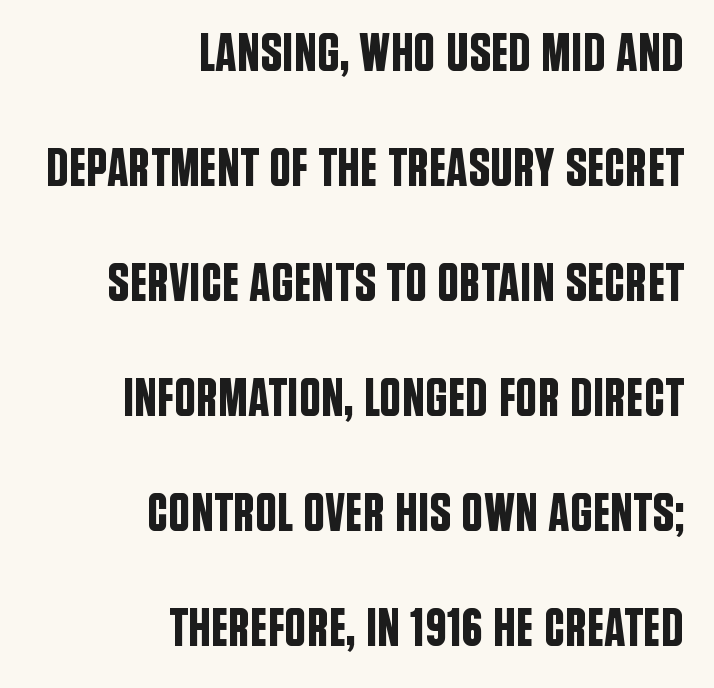
{"serif": "no", "italic": "no", "width": "condensed", "stroke_contrast": "low", "x_height": "large", "monospaced": "no", "underline": "no", "align": "right", "line_spacing": "loose", "line_spacing_ratio": 2.13, "letter_spacing": "normal", "letter_spacing_em": 0.0, "glyph_px": 54}
